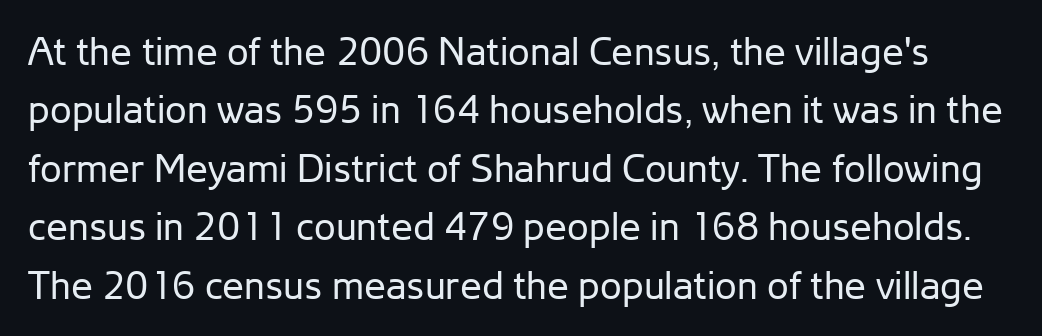
Q: Is the text bold? A: No.
Q: Is the text italic (slanted)? A: No, it is upright.
Q: Is the typeface a serif or a sans-serif typeface? A: Sans-serif.
Q: Is the text underlined? A: No.
Q: Is the spacing between letters normal or unusually wide? A: Normal.
Q: Is the spacing between lines tight, normal or loose? A: Normal.
Q: Width (condensed, normal, or wide)? A: Normal.
Q: Stroke contrast? A: Low.
Q: x-height? A: Medium.
Q: Monospaced? A: No.
